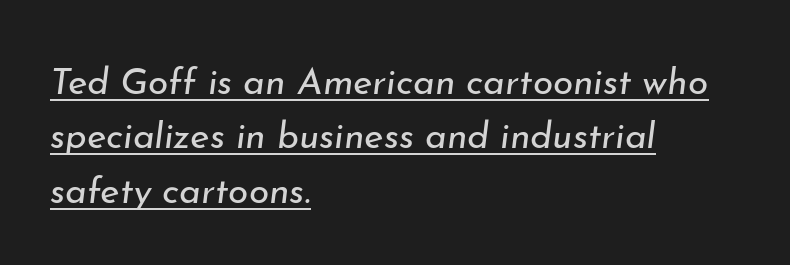
{"italic": "yes", "lean": "right", "slant_degrees": 7, "bold": "no", "weight": "regular", "width": "normal", "stroke_contrast": "low", "x_height": "small", "monospaced": "no", "underline": "yes", "align": "left", "line_spacing": "normal", "line_spacing_ratio": 1.47, "letter_spacing": "normal", "letter_spacing_em": 0.0, "glyph_px": 37}
